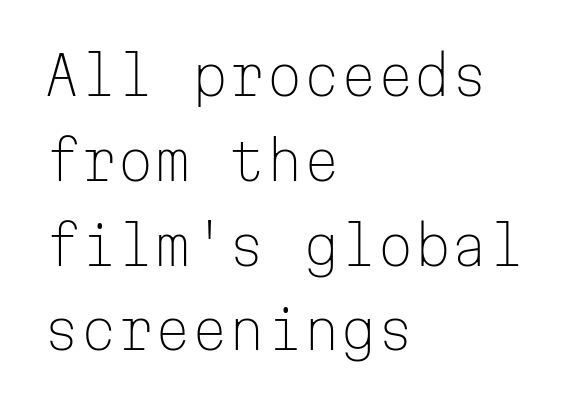
Q: Is the text bold? A: No.
Q: Is the text italic (slanted)? A: No, it is upright.
Q: Is the typeface a serif or a sans-serif typeface? A: Sans-serif.
Q: Is the text underlined? A: No.
Q: How is the paragraph aligned? A: Left-aligned.
Q: Is the spacing between letters normal or unusually wide? A: Normal.
Q: Is the spacing between lines tight, normal or loose? A: Normal.
Q: Width (condensed, normal, or wide)? A: Normal.
Q: Stroke contrast? A: Low.
Q: x-height? A: Medium.
Q: Monospaced? A: Yes.
